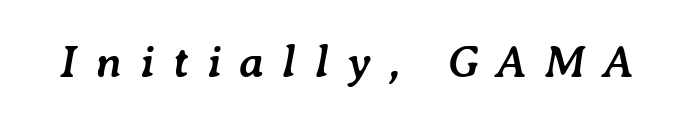
Q: Is the text bold? A: Yes.
Q: Is the text italic (slanted)? A: Yes, it leans right by about 7 degrees.
Q: Is the text underlined? A: No.
Q: Is the spacing between letters normal or unusually wide? A: Unusually wide.
Q: Width (condensed, normal, or wide)? A: Normal.
Q: Stroke contrast? A: Low.
Q: x-height? A: Medium.
Q: Monospaced? A: No.
